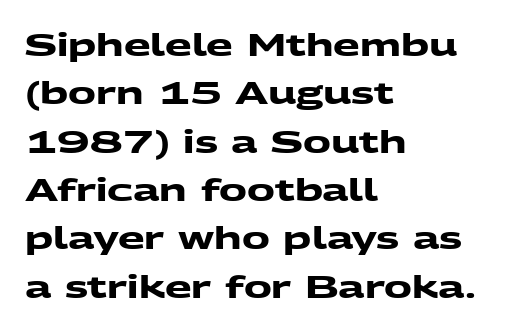
{"serif": "no", "bold": "yes", "weight": "heavy", "width": "wide", "stroke_contrast": "medium", "x_height": "medium", "monospaced": "no", "underline": "no", "align": "left", "line_spacing": "normal", "line_spacing_ratio": 1.56, "letter_spacing": "normal", "letter_spacing_em": 0.0, "glyph_px": 31}
